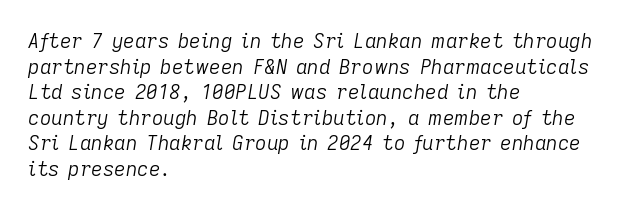
The image shows 20 px text type, italic (leaning right); set left-aligned, normal line spacing (1.28x), normal letter spacing, not underlined.
